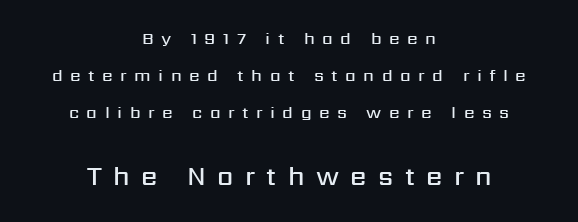
The image shows 26 px text type, upright; set centered, loose line spacing (2.17x), unusually wide letter spacing (+0.44 em), not underlined; the second (bottom) block is 1.53x larger.
